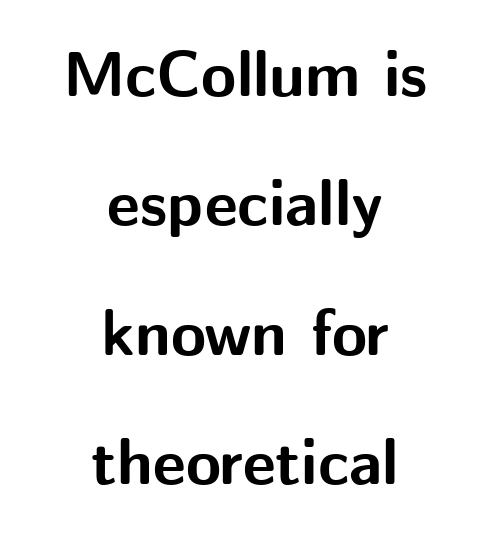
Q: Is the text bold? A: Yes.
Q: Is the text italic (slanted)? A: No, it is upright.
Q: Is the typeface a serif or a sans-serif typeface? A: Sans-serif.
Q: Is the text underlined? A: No.
Q: How is the paragraph aligned? A: Centered.
Q: Is the spacing between letters normal or unusually wide? A: Normal.
Q: Is the spacing between lines tight, normal or loose? A: Loose.
Q: Width (condensed, normal, or wide)? A: Normal.
Q: Stroke contrast? A: Medium.
Q: x-height? A: Medium.
Q: Monospaced? A: No.
